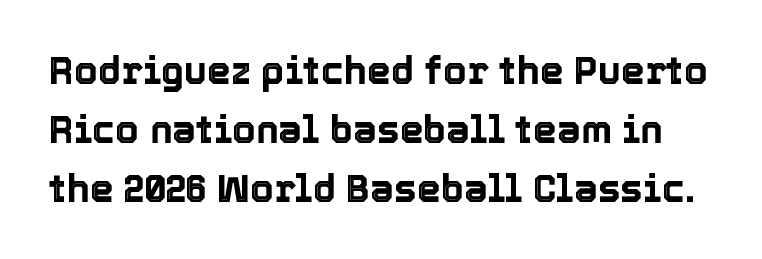
{"italic": "no", "width": "normal", "x_height": "medium", "monospaced": "no", "underline": "no", "line_spacing": "normal", "line_spacing_ratio": 1.55, "letter_spacing": "normal", "letter_spacing_em": 0.0, "glyph_px": 38}
